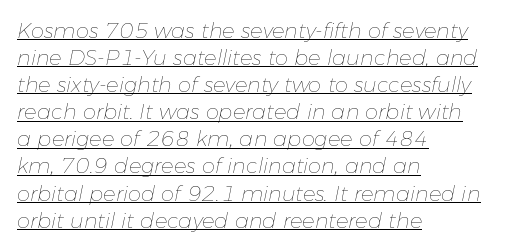
The image shows 21 px text type, italic (leaning right); set left-aligned, normal line spacing (1.29x), normal letter spacing, underlined.
